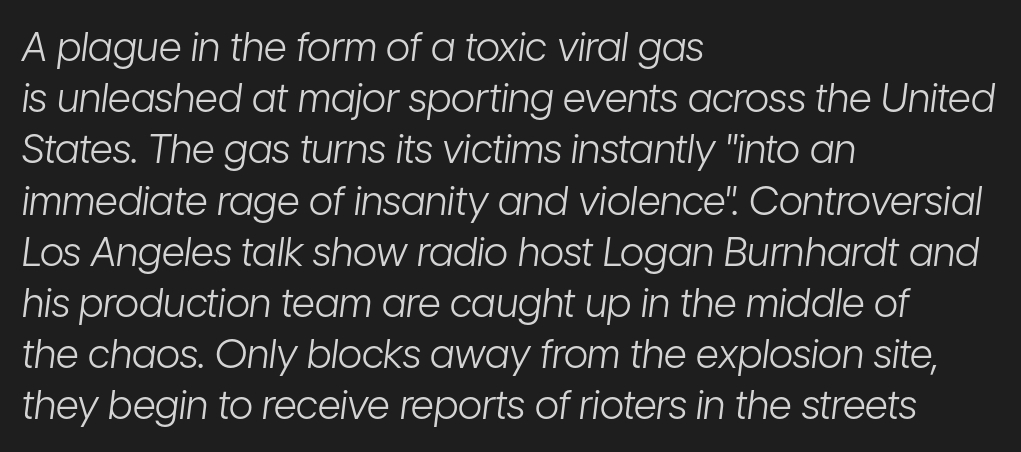
The image shows 40 px light, condensed type, italic (leaning right); set left-aligned, normal line spacing (1.28x), normal letter spacing, not underlined; low stroke contrast and a medium x-height.
